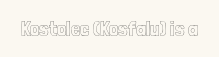
Q: Is the text italic (slanted)? A: No, it is upright.
Q: Is the text underlined? A: No.
Q: Is the spacing between letters normal or unusually wide? A: Normal.
